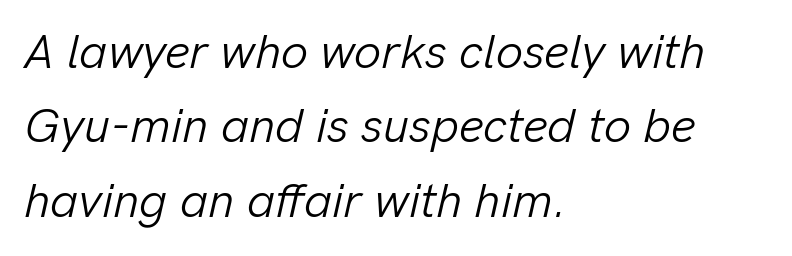
Q: Is the text bold? A: No.
Q: Is the text italic (slanted)? A: Yes, it leans right by about 13 degrees.
Q: Is the text underlined? A: No.
Q: How is the paragraph aligned? A: Left-aligned.
Q: Is the spacing between letters normal or unusually wide? A: Normal.
Q: Is the spacing between lines tight, normal or loose? A: Normal.
Q: Width (condensed, normal, or wide)? A: Normal.
Q: Stroke contrast? A: Low.
Q: x-height? A: Medium.
Q: Monospaced? A: No.
